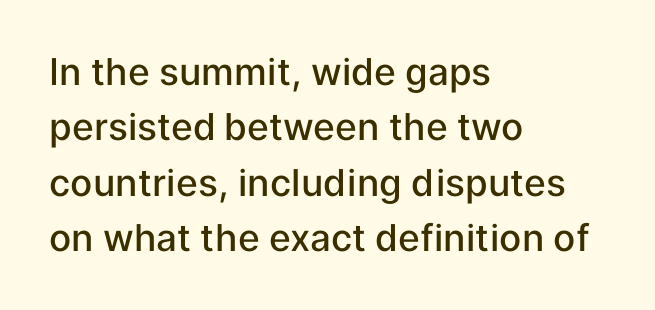
Quick note: underline off. Look at the tracking — it's just the regular setting, nothing added. You could not count columns in this text — the font is proportionally spaced. The strokes are fattened partway — semibold, not bold. The typeface chosen for these lines omits serifs.
